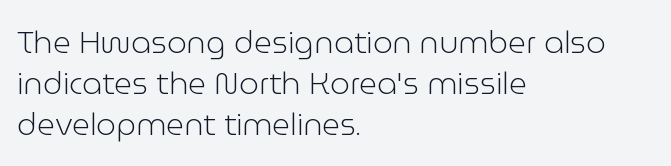
The image shows 31 px light sans-serif type, upright; set left-aligned, normal line spacing (1.32x), normal letter spacing, not underlined; low stroke contrast and a medium x-height.
